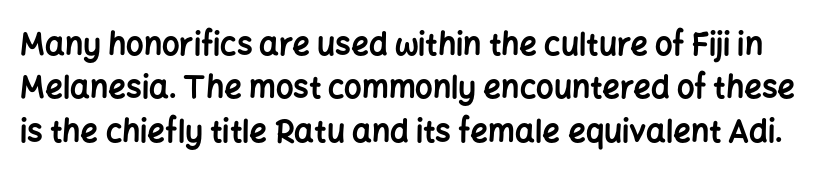
The image shows 31 px bold sans-serif type, upright; set normal line spacing (1.4x), normal letter spacing, not underlined; low stroke contrast and a medium x-height.
